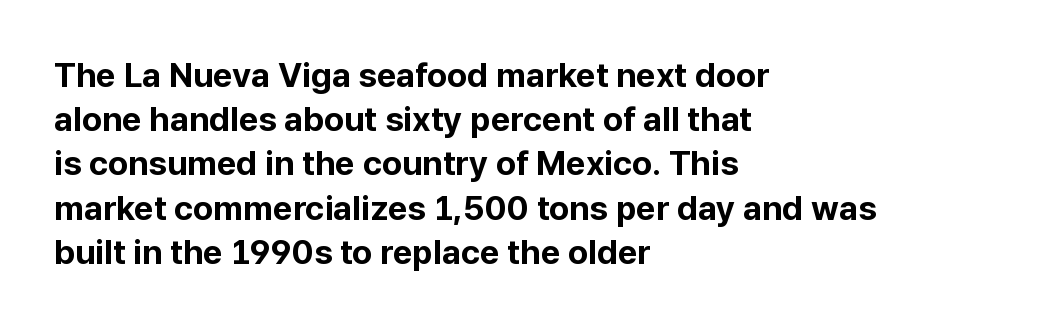
Q: Is the text bold? A: Yes.
Q: Is the text italic (slanted)? A: No, it is upright.
Q: Is the typeface a serif or a sans-serif typeface? A: Sans-serif.
Q: Is the text underlined? A: No.
Q: How is the paragraph aligned? A: Left-aligned.
Q: Is the spacing between letters normal or unusually wide? A: Normal.
Q: Is the spacing between lines tight, normal or loose? A: Normal.
Q: Width (condensed, normal, or wide)? A: Normal.
Q: Stroke contrast? A: Low.
Q: x-height? A: Medium.
Q: Monospaced? A: No.
